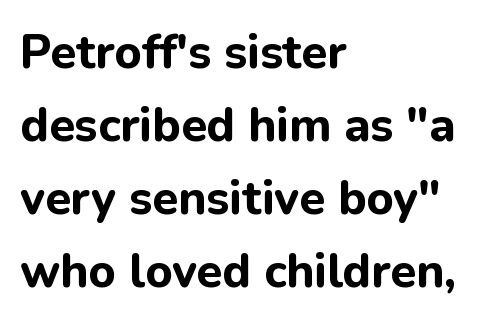
The image shows 47 px bold sans-serif type, upright; set left-aligned, normal line spacing (1.55x), normal letter spacing, not underlined; low stroke contrast and a medium x-height.
